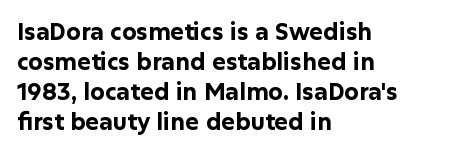
The image shows 23 px bold type, upright; set left-aligned, normal line spacing (1.31x), normal letter spacing, not underlined.
